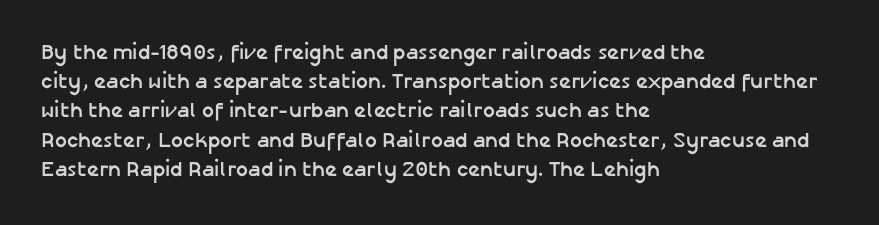
When letters stand straight like this, we call the style roman or upright. Line starts are locked; line ends wander. Quick note: underline off. Words appear dense and cohesive because spacing is normal. A normal amount of white space separates one row of letters from the next.
